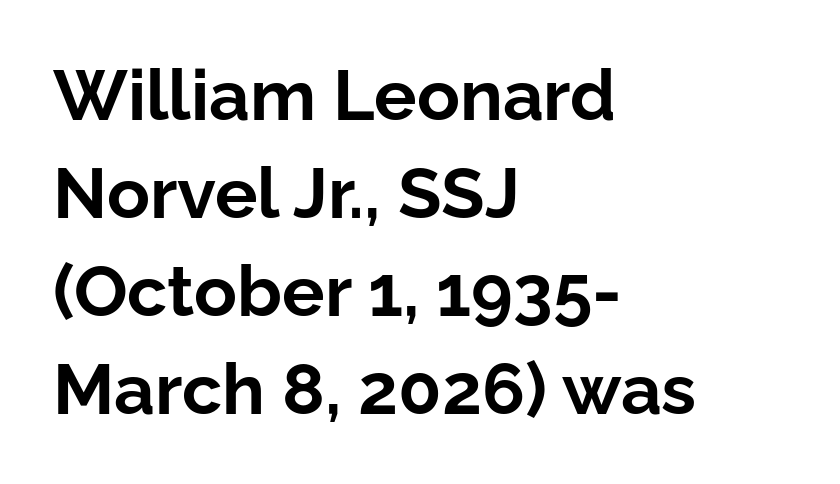
Q: Is the text bold? A: Yes.
Q: Is the text italic (slanted)? A: No, it is upright.
Q: Is the typeface a serif or a sans-serif typeface? A: Sans-serif.
Q: Is the text underlined? A: No.
Q: How is the paragraph aligned? A: Left-aligned.
Q: Is the spacing between letters normal or unusually wide? A: Normal.
Q: Is the spacing between lines tight, normal or loose? A: Normal.
Q: Width (condensed, normal, or wide)? A: Normal.
Q: Stroke contrast? A: Low.
Q: x-height? A: Medium.
Q: Monospaced? A: No.
